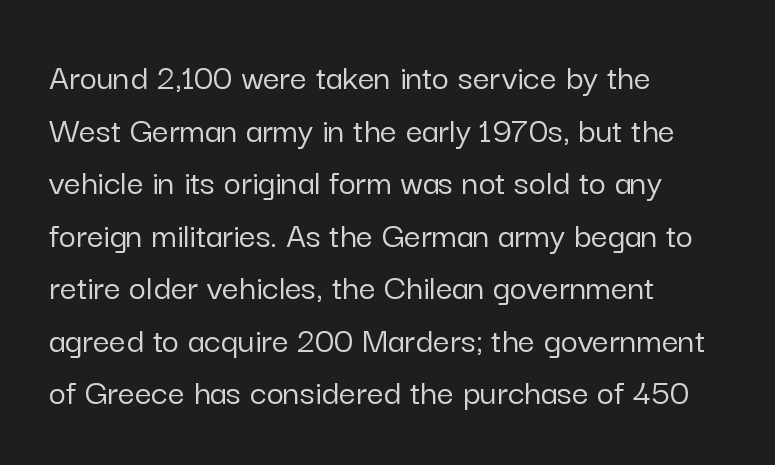
The image shows 37 px sans-serif type, upright; set left-aligned, normal line spacing (1.42x), normal letter spacing, not underlined; low stroke contrast and a medium x-height.
